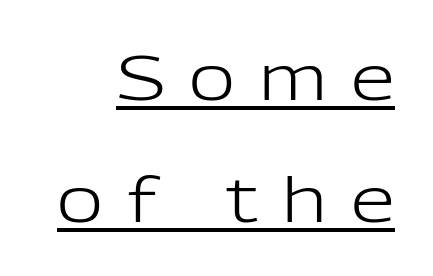
The image shows 63 px light sans-serif type, upright; set right-aligned, loose line spacing (1.93x), unusually wide letter spacing (+0.38 em), underlined; low stroke contrast and a medium x-height.
